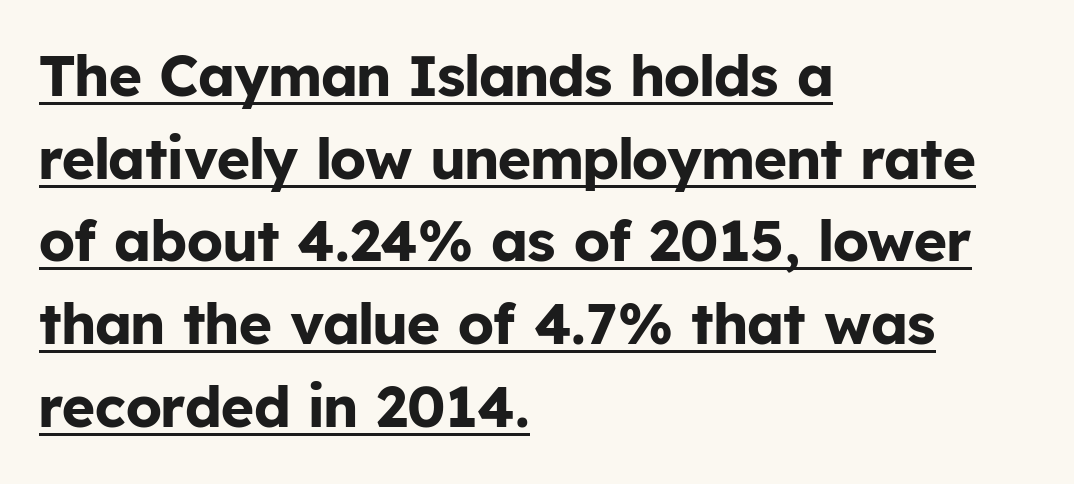
The rendering anchors every line to the left-hand side. This sample carries an underscore along the baseline area. Regarding serifs, this sample does without them. A typesetter would call this zero additional tracking. These lines were composed using upright roman letters.
